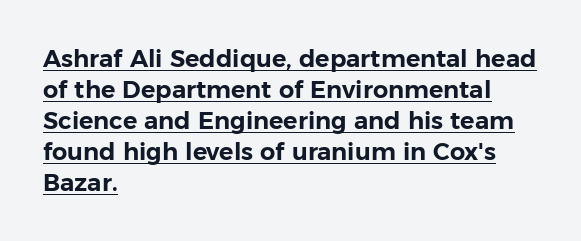
Q: Is the text italic (slanted)? A: No, it is upright.
Q: Is the text underlined? A: Yes.
Q: How is the paragraph aligned? A: Left-aligned.
Q: Is the spacing between letters normal or unusually wide? A: Normal.
Q: Is the spacing between lines tight, normal or loose? A: Normal.
